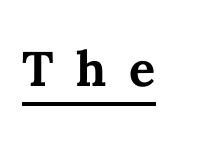
Q: Is the text bold? A: Yes.
Q: Is the text italic (slanted)? A: No, it is upright.
Q: Is the text underlined? A: Yes.
Q: Is the spacing between letters normal or unusually wide? A: Unusually wide.
Q: Width (condensed, normal, or wide)? A: Normal.
Q: Stroke contrast? A: Medium.
Q: x-height? A: Medium.
Q: Monospaced? A: No.
